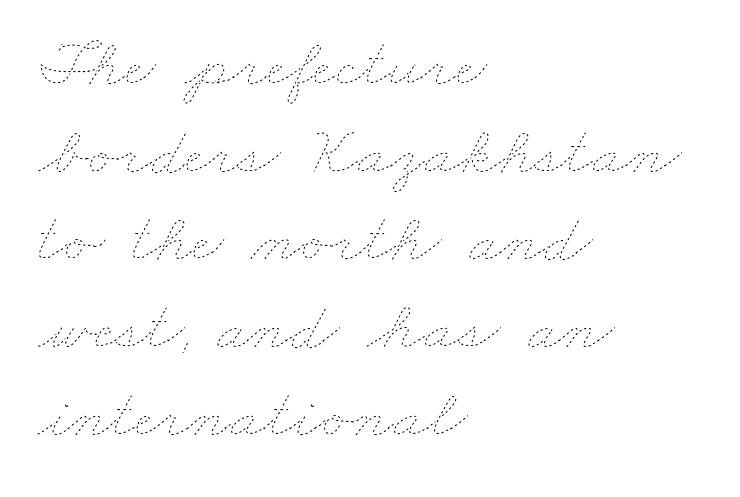
{"bold": "no", "weight": "thin", "width": "wide", "stroke_contrast": "low", "x_height": "small", "monospaced": "no", "underline": "no", "align": "left", "line_spacing": "normal", "line_spacing_ratio": 1.27, "letter_spacing": "normal", "letter_spacing_em": 0.0, "glyph_px": 69}
